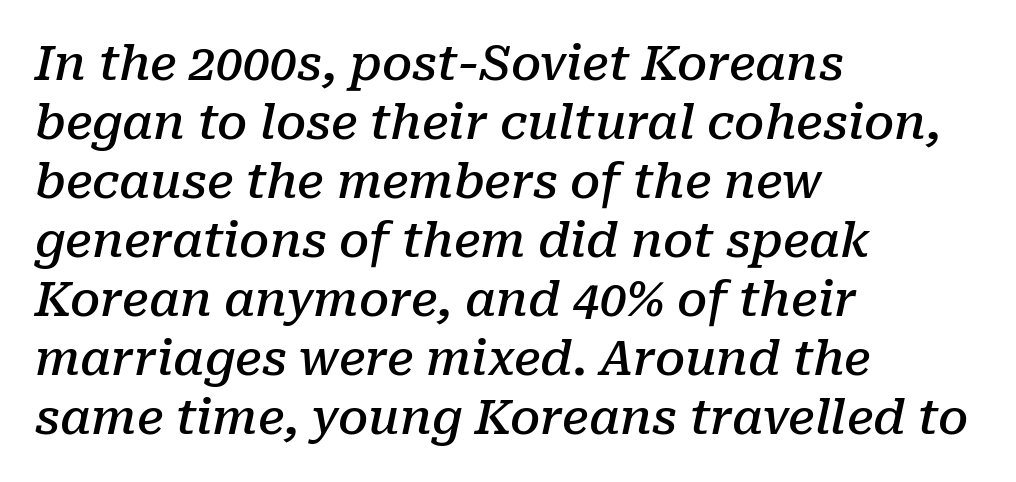
Unlike a clean sans, this face finishes its strokes with serifs. Notice how the passage keeps a crisp vertical edge on the left only. Rendered with sloped, italic letterforms. You could not count columns in this text — the font is proportionally spaced.
